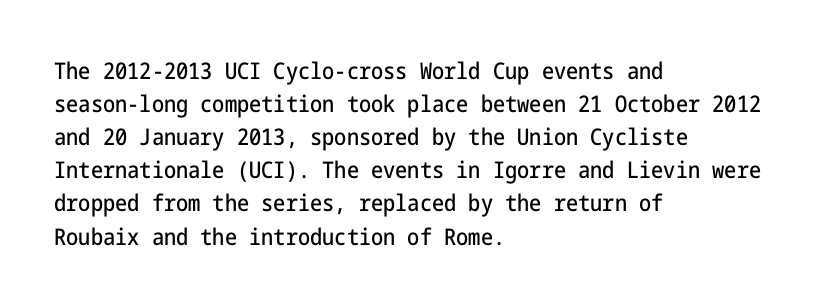
Q: Is the text italic (slanted)? A: No, it is upright.
Q: Is the text underlined? A: No.
Q: How is the paragraph aligned? A: Left-aligned.
Q: Is the spacing between letters normal or unusually wide? A: Normal.
Q: Is the spacing between lines tight, normal or loose? A: Normal.
